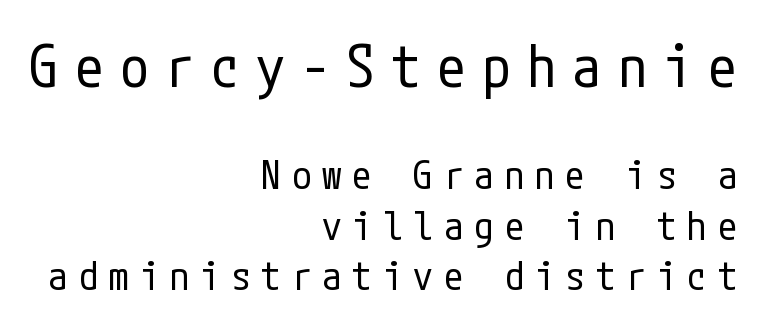
The earlier block is typeset at a bigger size than the later block. Vertical spacing — default. Typeset ragged left — the right edge is the straight one. This is not heavy type; no bold has been used.
